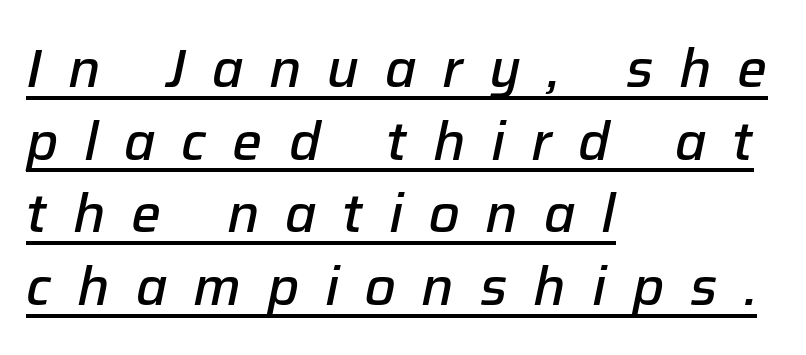
This is oblique type, the kind used for emphasis or titles. Slightly chunky letters — semibold, I'd say, not full bold. Loose tracking; the words dissolve into strings of separated letters. Somebody hit Ctrl+U on this one — the words are underlined.
